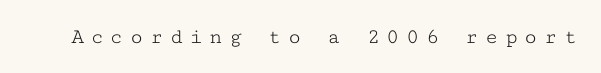
A bare baseline throughout the passage. The font is comparable to plain body text, perhaps lighter. These lines were composed using upright roman letters. The face used here is rendered with a markedly widened letterfit.
